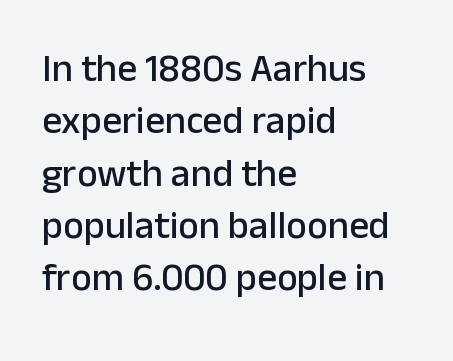
The letters stand upright; this is a roman face. Look at the tracking — it's just the regular setting, nothing added. Unmarked baselines from the first word to the last. The paragraph shown leans on its left margin.
